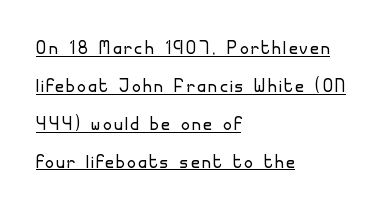
The image shows 23 px text type, upright; set left-aligned, normal line spacing (1.65x), underlined.
